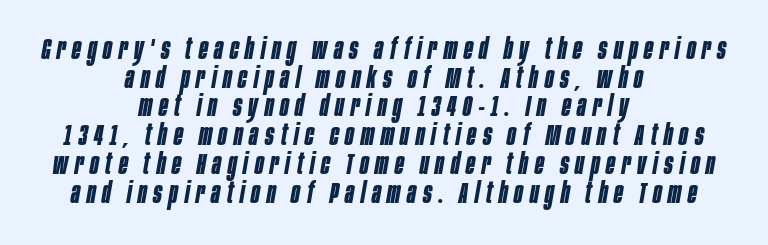
{"italic": "yes", "lean": "right", "slant_degrees": 10, "bold": "yes", "weight": "bold", "width": "condensed", "stroke_contrast": "low", "x_height": "large", "monospaced": "no", "underline": "no", "align": "center", "line_spacing": "tight", "line_spacing_ratio": 0.99, "letter_spacing": "wide", "letter_spacing_em": 0.23, "glyph_px": 29}
